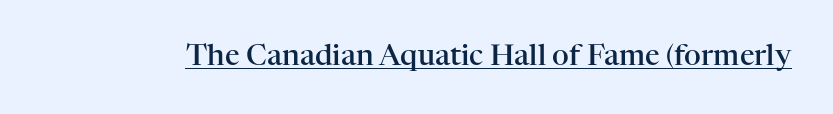
{"serif": "yes", "italic": "no", "bold": "semi", "weight": "semibold", "width": "normal", "stroke_contrast": "high", "x_height": "medium", "monospaced": "no", "underline": "yes", "letter_spacing": "normal", "letter_spacing_em": 0.0, "glyph_px": 29}
